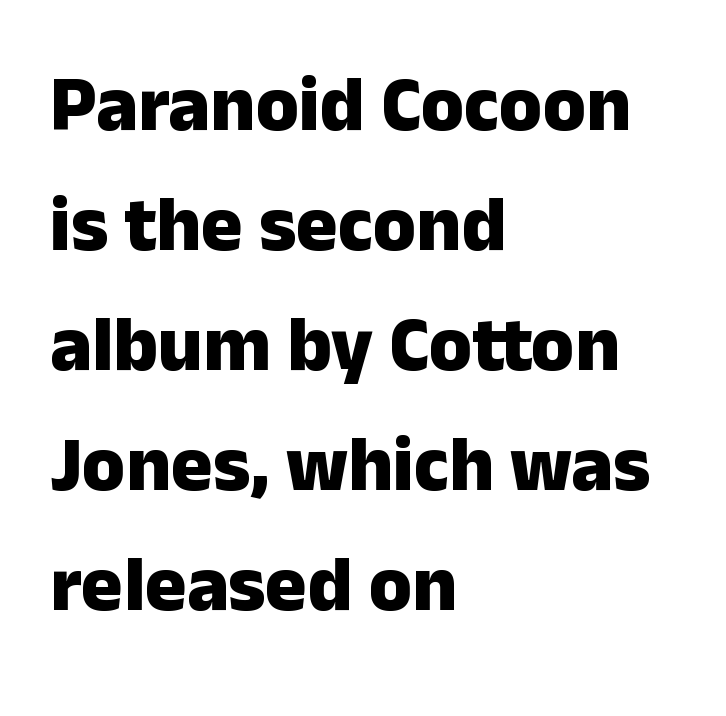
Q: Is the text bold? A: Yes.
Q: Is the text italic (slanted)? A: No, it is upright.
Q: Is the typeface a serif or a sans-serif typeface? A: Sans-serif.
Q: Is the text underlined? A: No.
Q: How is the paragraph aligned? A: Left-aligned.
Q: Is the spacing between letters normal or unusually wide? A: Normal.
Q: Is the spacing between lines tight, normal or loose? A: Normal.
Q: Width (condensed, normal, or wide)? A: Normal.
Q: Stroke contrast? A: Low.
Q: x-height? A: Medium.
Q: Monospaced? A: No.
